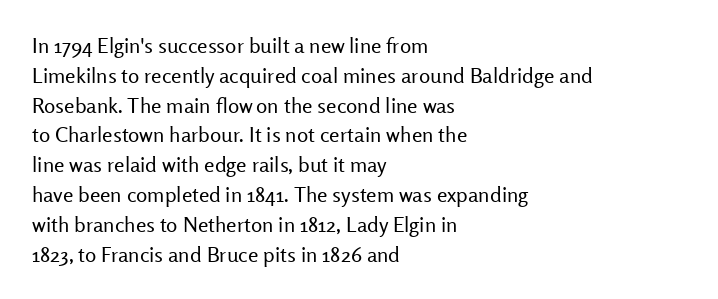
Quick note: interline space is typical. Nothing unusual about the tracking: characters are spaced as the font intends. Unmarked baselines from the first word to the last. No italicization has been applied; the sample stays upright.
